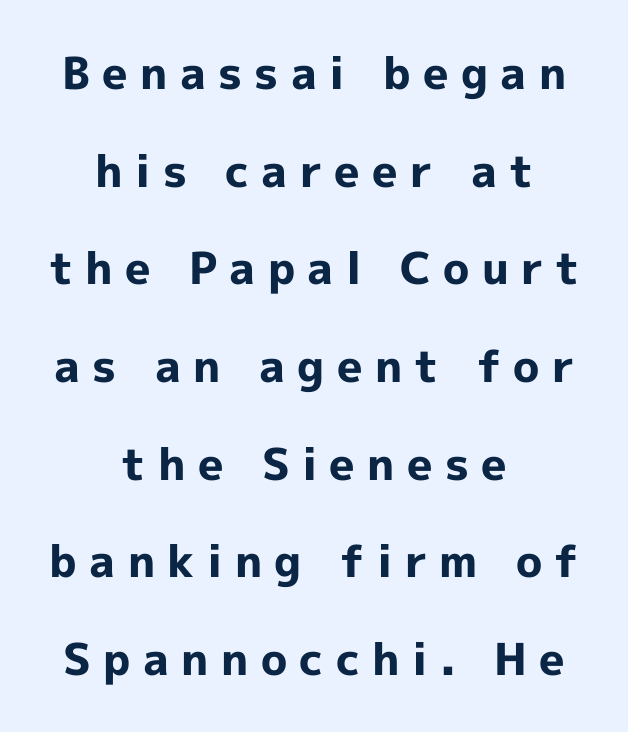
Beneath every word, the page is bare. The letterforms stand isolated, each surrounded by extra space. Weight: bold. These lines are rendered in a variable-pitch font.
